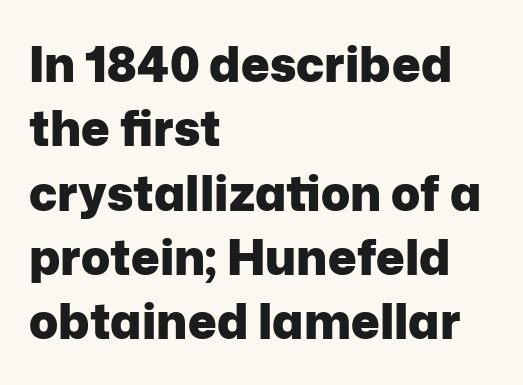
The image shows 48 px heavy sans-serif type, upright; set left-aligned, normal line spacing (1.34x), normal letter spacing, not underlined; low stroke contrast and a medium x-height.
